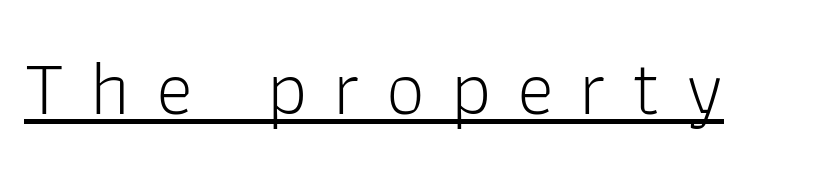
These lines were composed using upright roman letters. On a weight scale, this lands at 450 or below. A typesetter would call this proportional, since set widths differ per character. The face used here appears with an underline applied.
